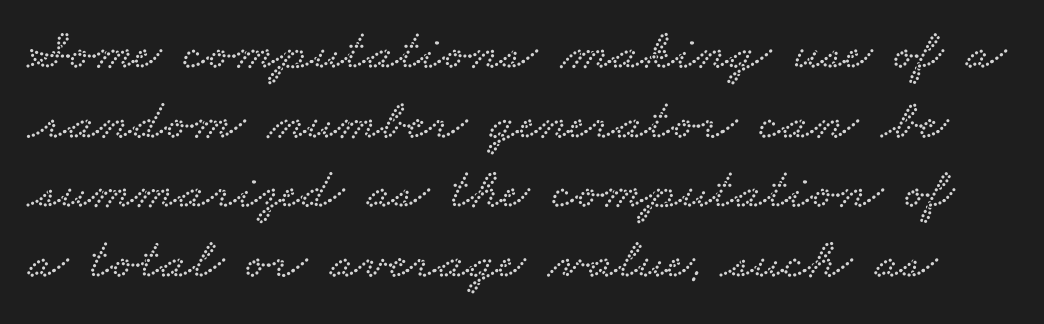
Q: Is the typeface a serif or a sans-serif typeface? A: Serif.
Q: Is the text underlined? A: No.
Q: Is the spacing between letters normal or unusually wide? A: Normal.
Q: Width (condensed, normal, or wide)? A: Wide.
Q: Stroke contrast? A: Low.
Q: x-height? A: Small.
Q: Monospaced? A: No.
